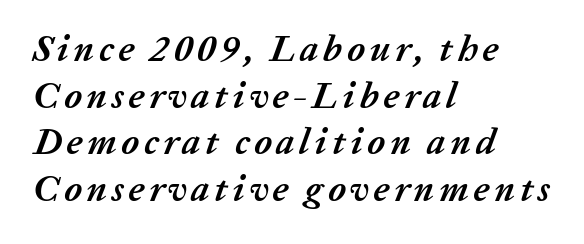
Q: Is the text bold? A: Yes.
Q: Is the text italic (slanted)? A: Yes, it leans right by about 20 degrees.
Q: Is the text underlined? A: No.
Q: How is the paragraph aligned? A: Left-aligned.
Q: Is the spacing between lines tight, normal or loose? A: Normal.
Q: Width (condensed, normal, or wide)? A: Normal.
Q: Stroke contrast? A: Low.
Q: x-height? A: Medium.
Q: Monospaced? A: No.
